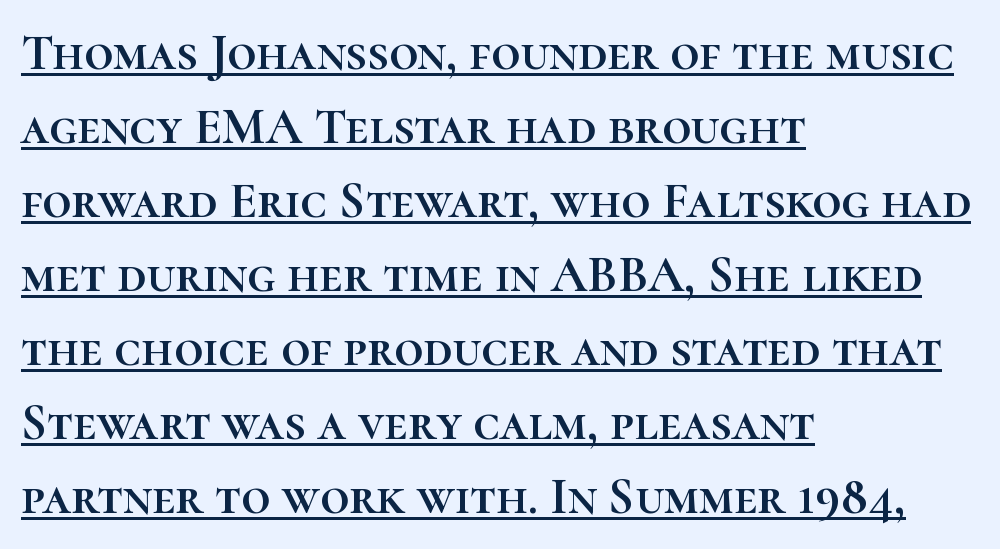
{"italic": "no", "width": "normal", "stroke_contrast": "high", "x_height": "medium", "monospaced": "no", "underline": "yes", "align": "left", "line_spacing": "normal", "line_spacing_ratio": 1.45, "letter_spacing": "normal", "letter_spacing_em": 0.0, "glyph_px": 51}
